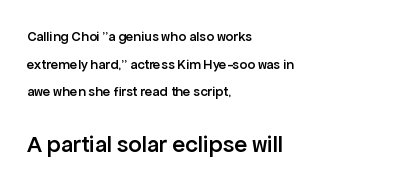
Casual observation: everything's shoved over to the left. The characters look somewhat weighty, a semibold short of true bold. Inter-character spacing is left at the font's built-in metrics. How would I describe the line gaps? Wide and relaxed.
